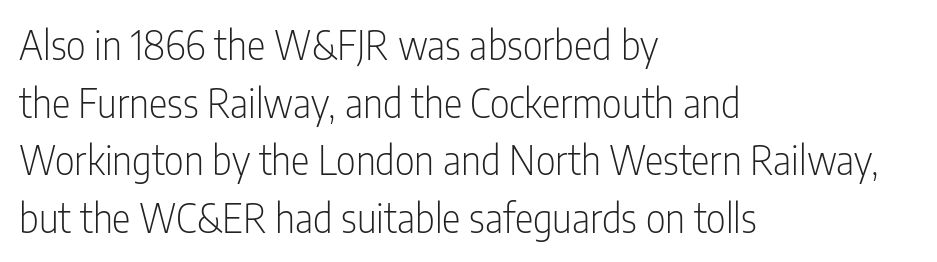
Summary of weight: not heavy and not bold. Check under the words: just untouched page. This sample keeps an unexceptional amount of space between lines. Rendered with straight, roman letterforms. Font category for this specimen: sans-serif. The passage shown has conventional tracking throughout.
